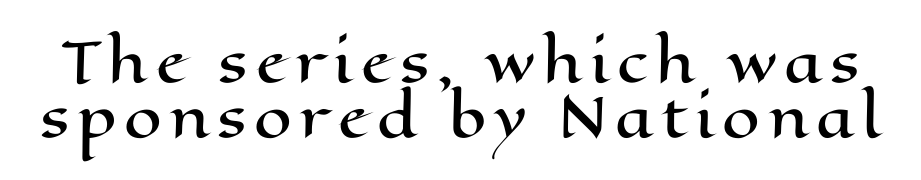
Characters remain perfectly vertical along every line. These lines are rendered in a variable-pitch font. The passage shown stacks its lines with hardly any gap. No word sits above an underline.
